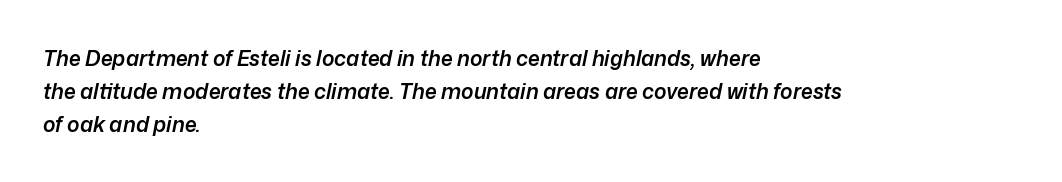
The image shows 21 px text type, italic (leaning right); set left-aligned, normal line spacing (1.56x), normal letter spacing, not underlined.
